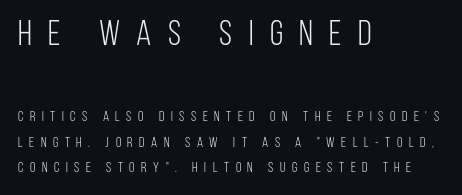
Q: Is the text bold? A: No.
Q: Is the text italic (slanted)? A: No, it is upright.
Q: Is the typeface a serif or a sans-serif typeface? A: Sans-serif.
Q: Is the text underlined? A: No.
Q: How is the paragraph aligned? A: Left-aligned.
Q: Is the spacing between letters normal or unusually wide? A: Unusually wide.
Q: Which block of text is set in a larger size, the first (top) or the second (bottom)? A: The first (top) one.
Q: Width (condensed, normal, or wide)? A: Condensed.
Q: Stroke contrast? A: Low.
Q: x-height? A: Large.
Q: Monospaced? A: No.
